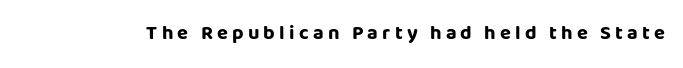
{"italic": "no", "bold": "yes", "underline": "no", "letter_spacing": "wide", "letter_spacing_em": 0.21, "glyph_px": 20}
